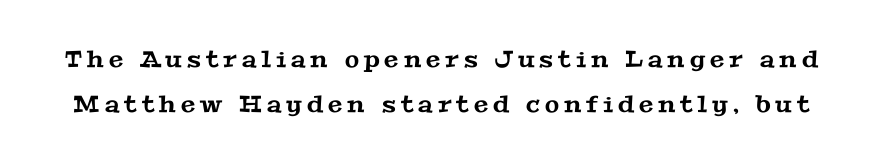
Descender tails drop into unmarked territory. You could fit nearly another row in the gap between these rows. The tracking jumps out immediately: characters are airy and widely separated.
